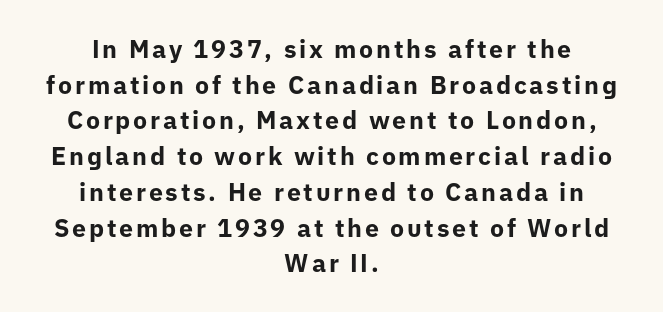
The image shows 25 px bold type, upright; set centered, normal line spacing (1.43x), not underlined.
